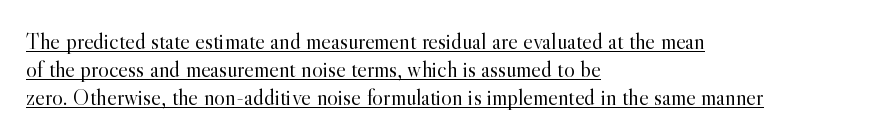
This sample uses an upright cut, with every glyph sitting square on the baseline. The type is set solid horizontally, with unmodified tracking. Nothing heavy about these letters — not bold at all. Like a heading marked for emphasis, these lines bear an underscore. One-word summary of the alignment: left.
